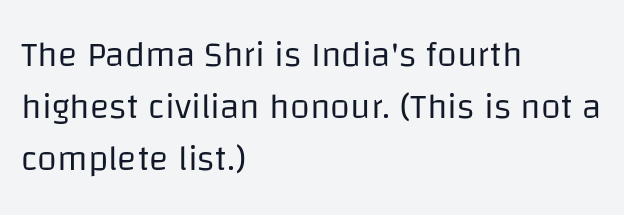
{"serif": "no", "italic": "no", "bold": "no", "weight": "regular", "width": "normal", "stroke_contrast": "low", "x_height": "large", "monospaced": "no", "underline": "no", "align": "left", "line_spacing": "normal", "line_spacing_ratio": 1.45, "letter_spacing": "normal", "letter_spacing_em": 0.0, "glyph_px": 36}
